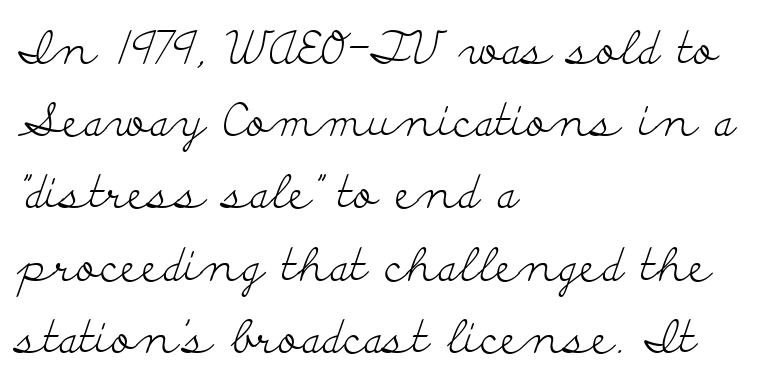
{"serif": "yes", "bold": "no", "weight": "light", "width": "wide", "stroke_contrast": "low", "x_height": "small", "monospaced": "no", "underline": "no", "align": "left", "line_spacing": "normal", "line_spacing_ratio": 1.57, "letter_spacing": "normal", "letter_spacing_em": 0.0, "glyph_px": 46}
